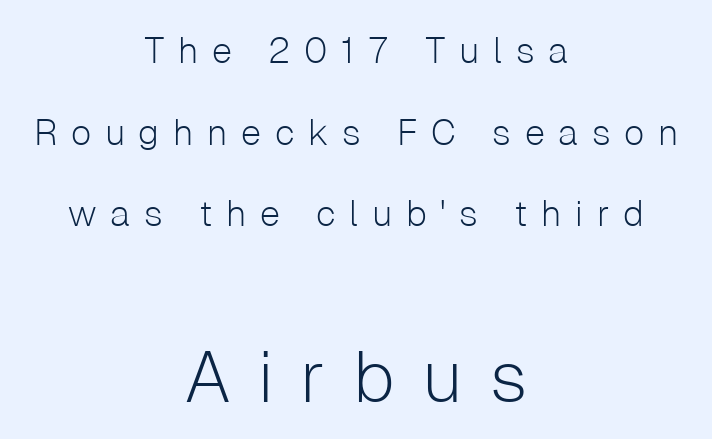
The image shows 72 px light sans-serif type, upright; set centered, loose line spacing (2.27x), unusually wide letter spacing (+0.38 em), not underlined; the second (bottom) block is 2.0x larger; low stroke contrast and a medium x-height.
